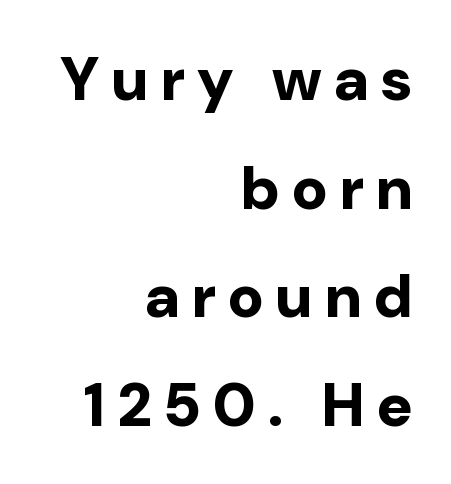
{"serif": "no", "italic": "no", "bold": "yes", "weight": "bold", "width": "normal", "stroke_contrast": "low", "x_height": "medium", "monospaced": "no", "underline": "no", "align": "right", "line_spacing_ratio": 1.78, "letter_spacing": "wide", "letter_spacing_em": 0.21, "glyph_px": 61}
